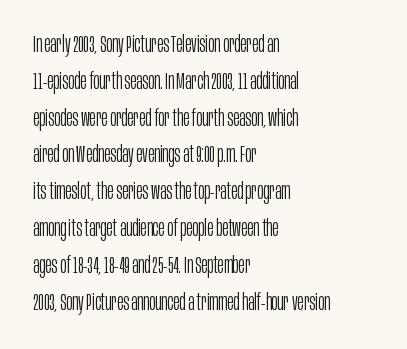
{"italic": "no", "bold": "no", "underline": "no", "align": "left", "line_spacing": "normal", "line_spacing_ratio": 1.6, "letter_spacing": "normal", "letter_spacing_em": 0.0, "glyph_px": 23}
